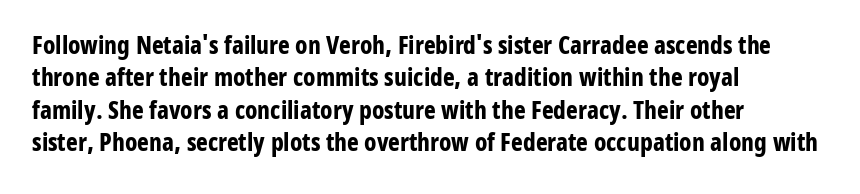
The image shows 25 px bold type, upright; set left-aligned, normal line spacing (1.3x), normal letter spacing, not underlined.
